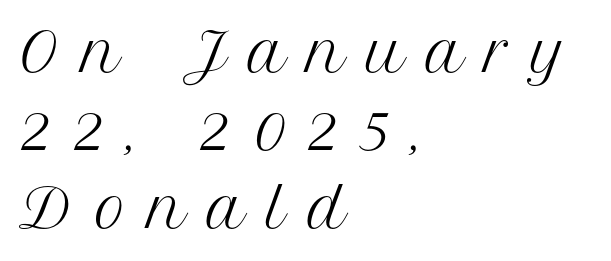
{"serif": "yes", "bold": "no", "weight": "regular", "width": "normal", "stroke_contrast": "medium", "x_height": "medium", "monospaced": "no", "underline": "no", "align": "left", "line_spacing": "normal", "line_spacing_ratio": 1.47, "letter_spacing": "wide", "letter_spacing_em": 0.4, "glyph_px": 53}
